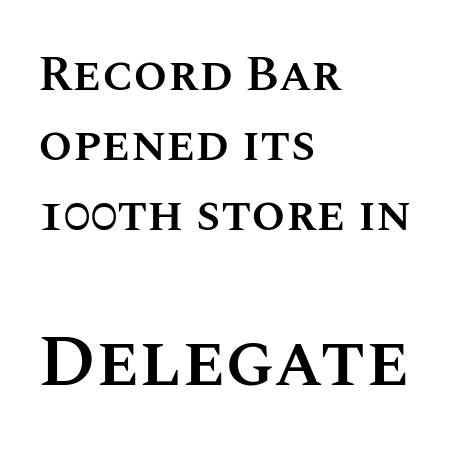
Q: Is the text bold? A: Semi-bold.
Q: Is the text italic (slanted)? A: No, it is upright.
Q: Is the text underlined? A: No.
Q: How is the paragraph aligned? A: Left-aligned.
Q: Is the spacing between letters normal or unusually wide? A: Normal.
Q: Is the spacing between lines tight, normal or loose? A: Normal.
Q: Which block of text is set in a larger size, the first (top) or the second (bottom)? A: The second (bottom) one.
Q: Width (condensed, normal, or wide)? A: Normal.
Q: Stroke contrast? A: Medium.
Q: x-height? A: Large.
Q: Monospaced? A: No.
